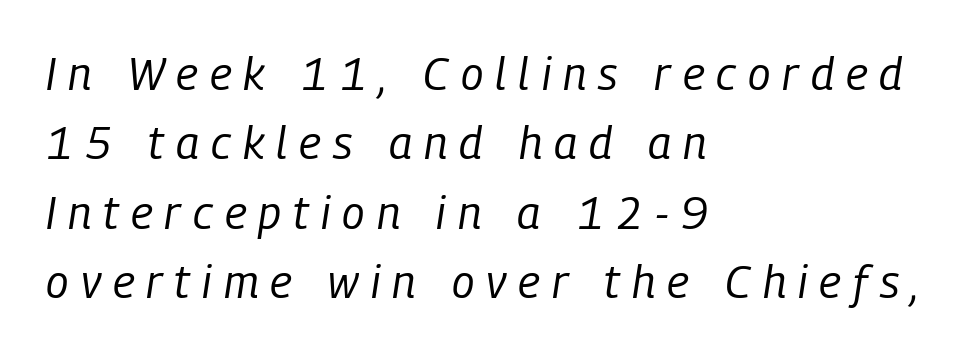
{"italic": "yes", "lean": "right", "slant_degrees": 9, "bold": "no", "weight": "regular", "width": "condensed", "stroke_contrast": "low", "x_height": "medium", "monospaced": "no", "underline": "no", "align": "left", "line_spacing": "normal", "line_spacing_ratio": 1.54, "letter_spacing": "wide", "letter_spacing_em": 0.27, "glyph_px": 45}
